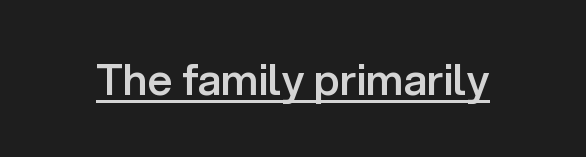
Q: Is the text bold? A: Semi-bold.
Q: Is the text italic (slanted)? A: No, it is upright.
Q: Is the typeface a serif or a sans-serif typeface? A: Sans-serif.
Q: Is the text underlined? A: Yes.
Q: Is the spacing between letters normal or unusually wide? A: Normal.
Q: Width (condensed, normal, or wide)? A: Normal.
Q: Stroke contrast? A: Low.
Q: x-height? A: Medium.
Q: Monospaced? A: No.
